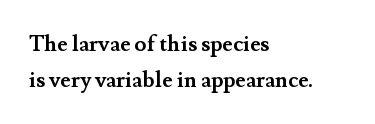
The image shows 22 px bold type, upright; set left-aligned, normal line spacing (1.63x), normal letter spacing, not underlined.
